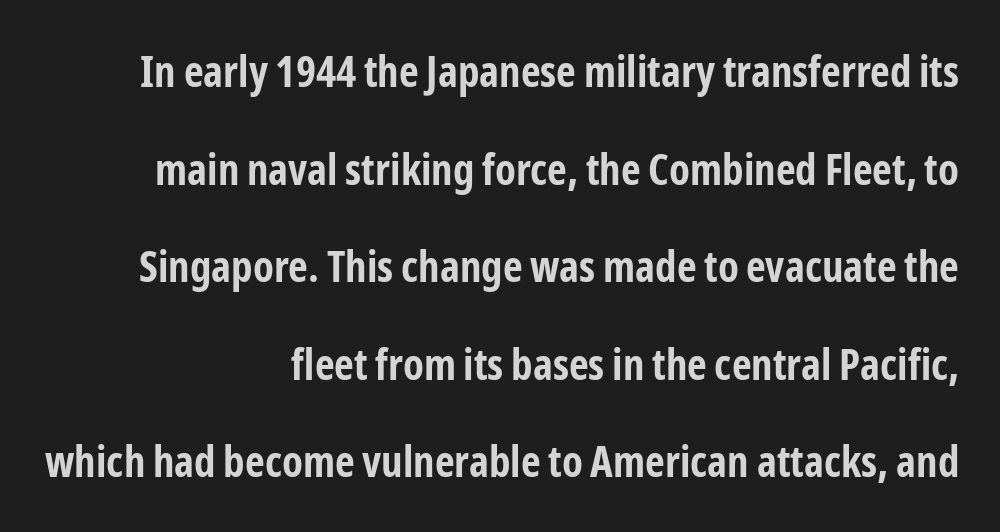
The image shows 43 px bold, condensed sans-serif type, upright; set right-aligned, loose line spacing (2.27x), normal letter spacing, not underlined; low stroke contrast and a medium x-height.
